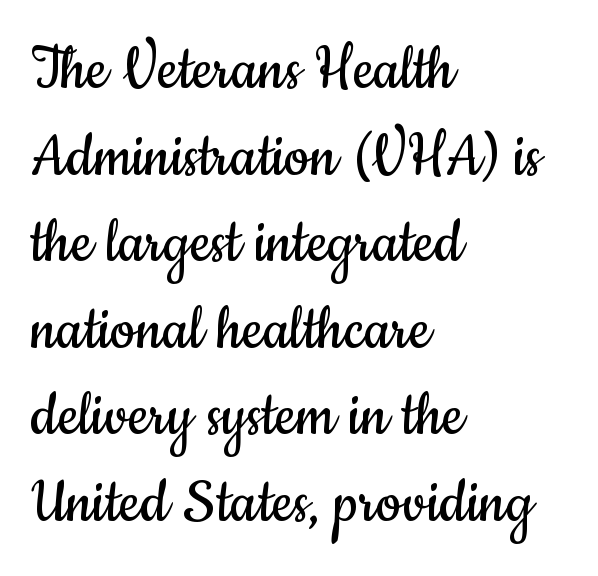
Q: Is the text bold? A: No.
Q: Is the text italic (slanted)? A: Yes.
Q: Is the typeface a serif or a sans-serif typeface? A: Sans-serif.
Q: Is the text underlined? A: No.
Q: How is the paragraph aligned? A: Left-aligned.
Q: Is the spacing between letters normal or unusually wide? A: Normal.
Q: Width (condensed, normal, or wide)? A: Condensed.
Q: Stroke contrast? A: Low.
Q: x-height? A: Small.
Q: Monospaced? A: No.
